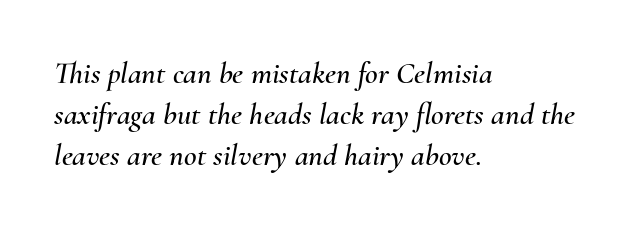
Reading down the column, the eye jumps a familiar distance to each next line. The passage shown is not underscored anywhere. Each letter keeps its own natural width here, so spacing adapts to shape. Typeset ragged right — the left edge is the straight one. Looking at the ascenders, they clearly lean. In terms of letterspacing, this is plain default setting.
